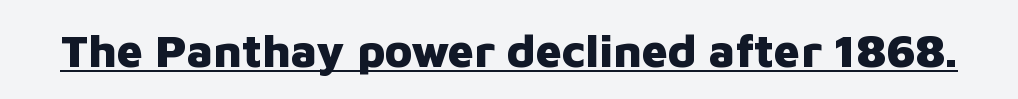
Q: Is the text bold? A: Yes.
Q: Is the text italic (slanted)? A: No, it is upright.
Q: Is the typeface a serif or a sans-serif typeface? A: Sans-serif.
Q: Is the text underlined? A: Yes.
Q: Is the spacing between letters normal or unusually wide? A: Normal.
Q: Width (condensed, normal, or wide)? A: Normal.
Q: Stroke contrast? A: Low.
Q: x-height? A: Medium.
Q: Monospaced? A: No.
